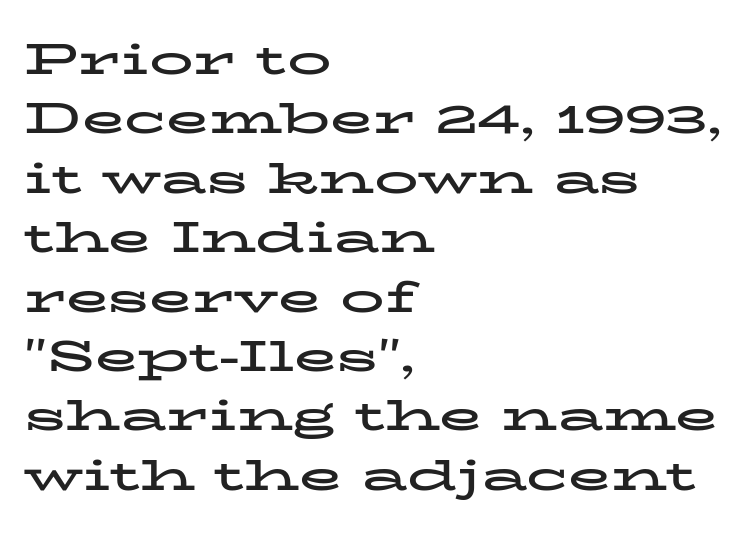
Posture: vertical. Bold? Absolutely — the strokes are thick and heavy. Students, note that the glyphs here touch the page at normal intervals. Quick note: underline off. Honestly, the row spacing looks completely unremarkable.
